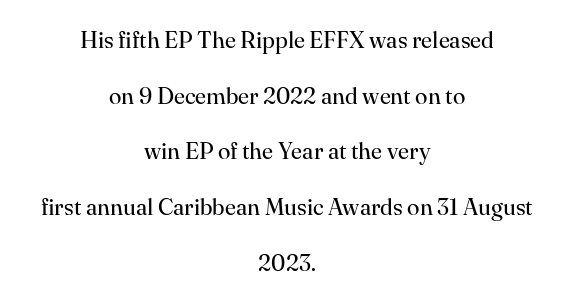
{"italic": "no", "bold": "no", "underline": "no", "align": "center", "line_spacing": "loose", "line_spacing_ratio": 2.42, "letter_spacing": "normal", "letter_spacing_em": 0.0, "glyph_px": 23}
